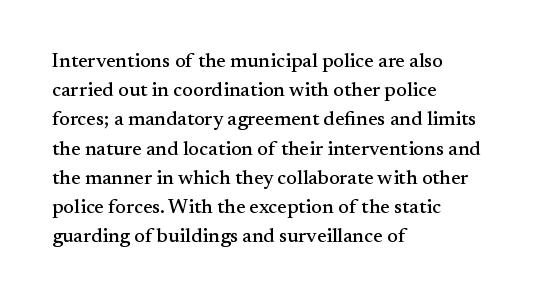
Q: Is the text italic (slanted)? A: No, it is upright.
Q: Is the text underlined? A: No.
Q: How is the paragraph aligned? A: Left-aligned.
Q: Is the spacing between letters normal or unusually wide? A: Normal.
Q: Is the spacing between lines tight, normal or loose? A: Normal.
